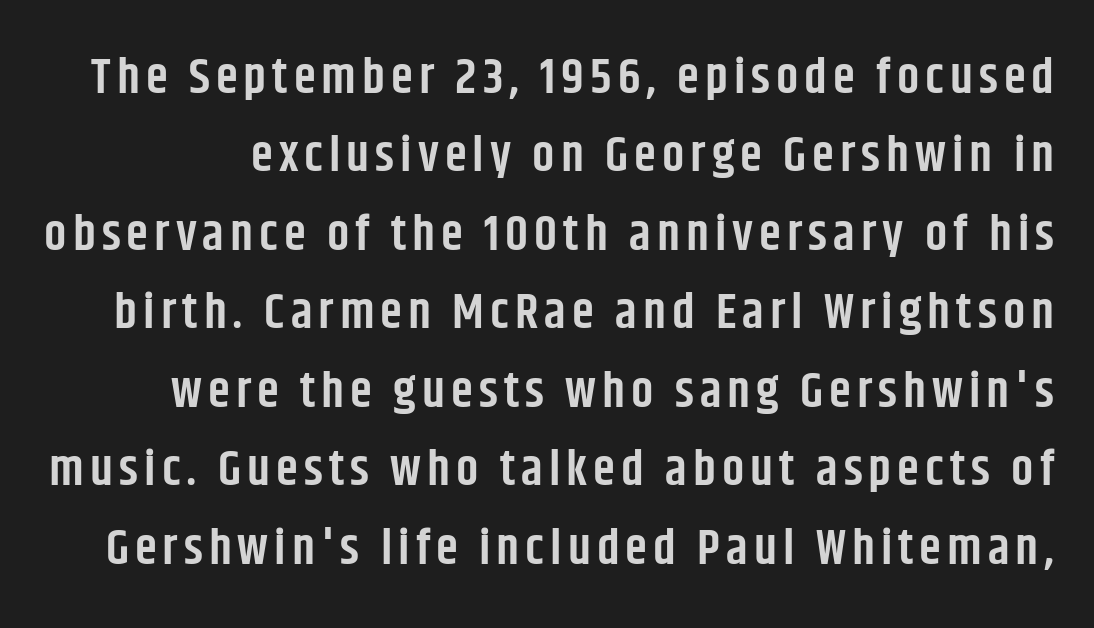
Firm but not heavy-handed strokes: this text is semibold. Does the type have serifs? No, each stem ends abruptly. Designer's note — italics off, roman on. Varying glyph widths throughout — classic text-font behaviour.
